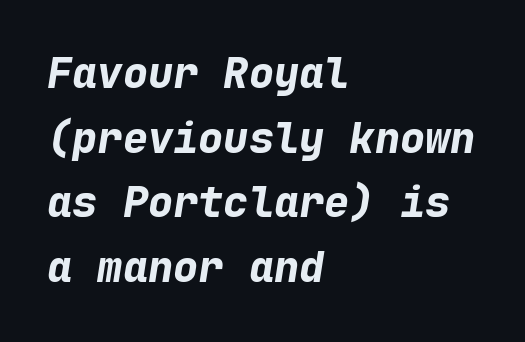
The image shows 42 px bold type, italic (leaning right), monospaced; set left-aligned, normal line spacing (1.54x), normal letter spacing, not underlined; low stroke contrast and a medium x-height.
